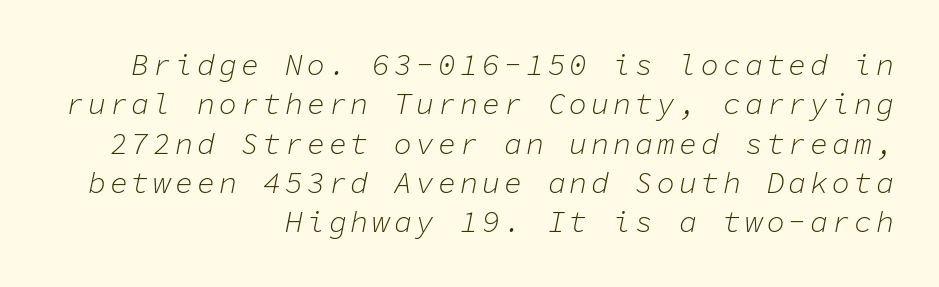
Q: Is the text bold? A: No.
Q: Is the text italic (slanted)? A: Yes, it leans right by about 11 degrees.
Q: Is the text underlined? A: No.
Q: How is the paragraph aligned? A: Right-aligned.
Q: Is the spacing between lines tight, normal or loose? A: Normal.
Q: Width (condensed, normal, or wide)? A: Normal.
Q: Stroke contrast? A: Low.
Q: x-height? A: Medium.
Q: Monospaced? A: Yes.
